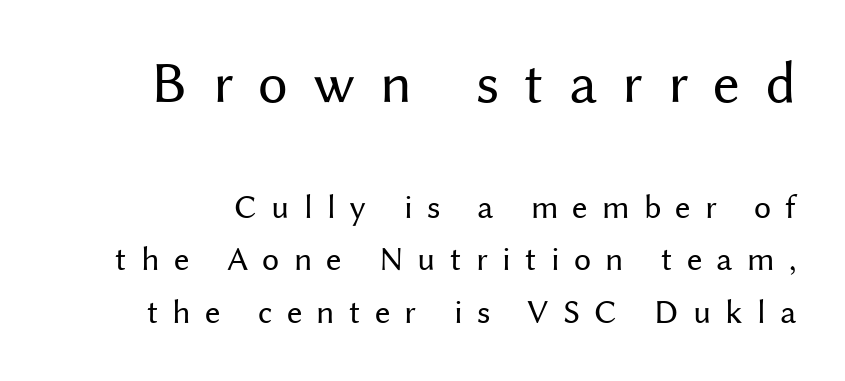
In terms of leading, this rendering sits right in the middle. The passage shown begins with its larger block and ends with its smaller one. Each letter's strokes conclude bluntly, with no projecting serifs. Nope, not italic — everything's standing straight. A quiet, ordinary-to-light weight characterises the typeface.
